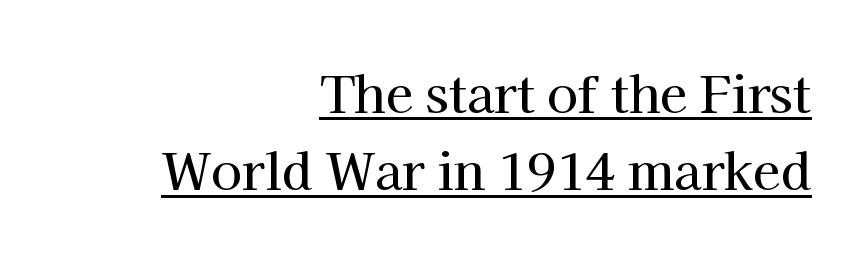
Q: Is the text italic (slanted)? A: No, it is upright.
Q: Is the typeface a serif or a sans-serif typeface? A: Serif.
Q: Is the text underlined? A: Yes.
Q: How is the paragraph aligned? A: Right-aligned.
Q: Is the spacing between letters normal or unusually wide? A: Normal.
Q: Is the spacing between lines tight, normal or loose? A: Normal.
Q: Width (condensed, normal, or wide)? A: Normal.
Q: Stroke contrast? A: High.
Q: x-height? A: Medium.
Q: Monospaced? A: No.
